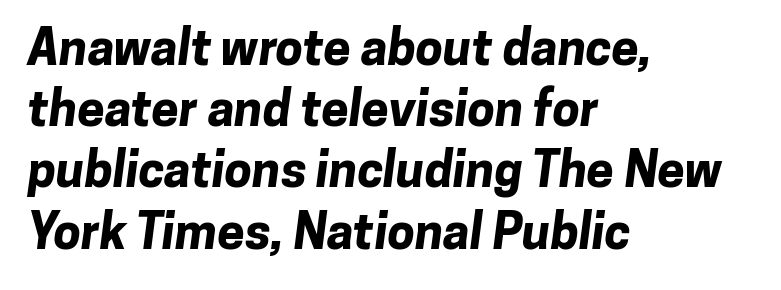
Q: Is the text bold? A: Yes.
Q: Is the typeface a serif or a sans-serif typeface? A: Sans-serif.
Q: Is the text underlined? A: No.
Q: How is the paragraph aligned? A: Left-aligned.
Q: Is the spacing between letters normal or unusually wide? A: Normal.
Q: Is the spacing between lines tight, normal or loose? A: Normal.
Q: Width (condensed, normal, or wide)? A: Normal.
Q: Stroke contrast? A: Low.
Q: x-height? A: Medium.
Q: Monospaced? A: No.
